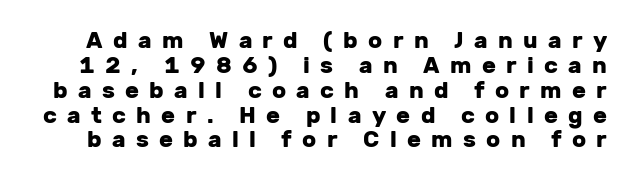
The line-height multiplier appears low, near solid setting. When letters stand straight like this, we call the style roman or upright. Substantial extra tracking has been applied to these lines. Any mark beneath the type? The region is blank. I'd describe the lettering as bold — thick and assertive.
